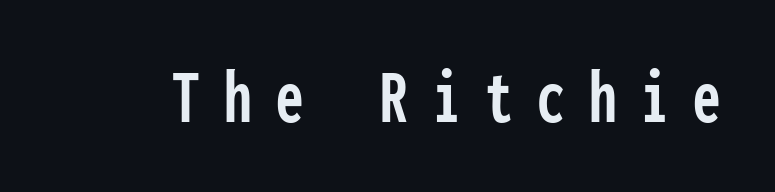
Short note: letters widely spaced. It's the straight-up-and-down kind of type. Look at the bottom of the vertical strokes: they stop flat, with no serifs. Note the uniform advance width — an 'i' takes as much space as an 'm'. Glance below the letters and you will spot only blank space.
